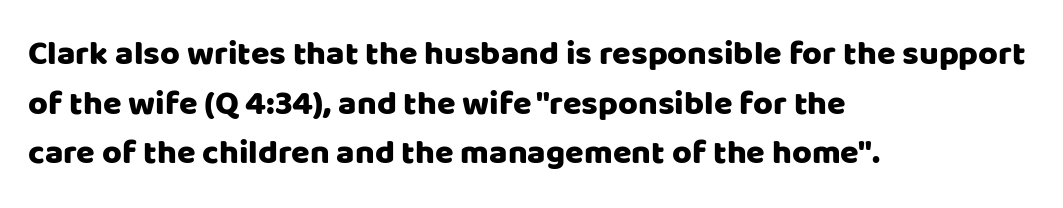
Q: Is the text italic (slanted)? A: No, it is upright.
Q: Is the typeface a serif or a sans-serif typeface? A: Sans-serif.
Q: Is the text underlined? A: No.
Q: How is the paragraph aligned? A: Left-aligned.
Q: Is the spacing between letters normal or unusually wide? A: Normal.
Q: Is the spacing between lines tight, normal or loose? A: Normal.
Q: Width (condensed, normal, or wide)? A: Normal.
Q: Stroke contrast? A: Low.
Q: x-height? A: Large.
Q: Monospaced? A: No.
